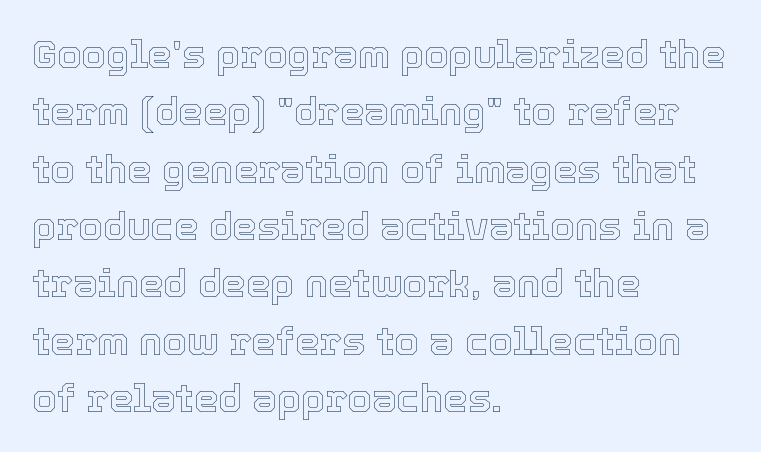
{"italic": "no", "width": "normal", "x_height": "medium", "monospaced": "no", "underline": "no", "align": "left", "line_spacing": "normal", "line_spacing_ratio": 1.47, "letter_spacing": "normal", "letter_spacing_em": 0.0, "glyph_px": 39}
